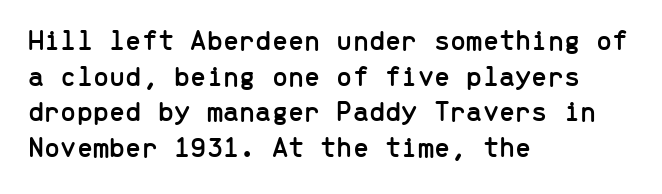
Does the copy run flush right? No — it runs flush left. The rendering uses typewriter-style spacing with identical character cells. Every stem runs plumb, perpendicular to the baseline. Unlike a traditional serif, this face leaves its strokes unadorned. Each row of text sits above clean, open space.
